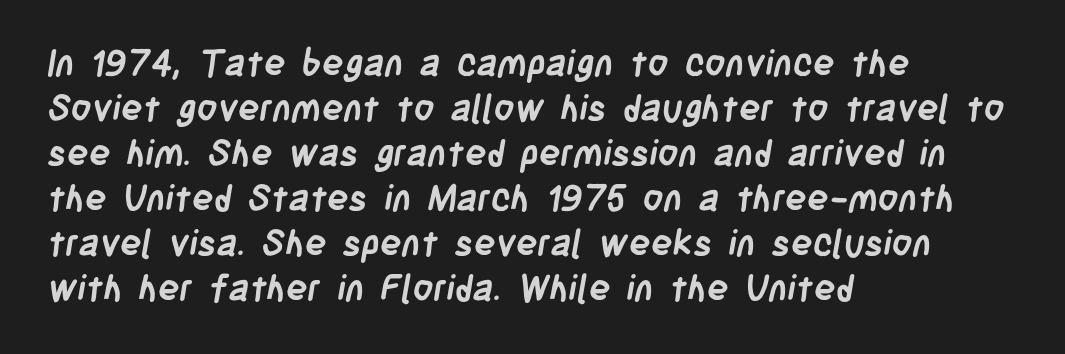
Q: Is the text bold? A: Yes.
Q: Is the typeface a serif or a sans-serif typeface? A: Sans-serif.
Q: Is the text underlined? A: No.
Q: How is the paragraph aligned? A: Left-aligned.
Q: Is the spacing between letters normal or unusually wide? A: Normal.
Q: Is the spacing between lines tight, normal or loose? A: Normal.
Q: Width (condensed, normal, or wide)? A: Condensed.
Q: Stroke contrast? A: Low.
Q: x-height? A: Large.
Q: Monospaced? A: No.
